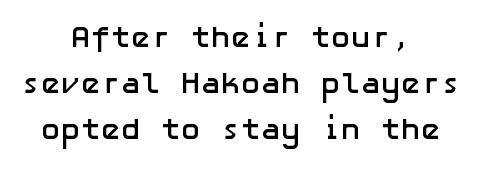
Serifs: no, the terminals of the letterforms are clean. The lines in this sample share a center point and differ in where they start and stop. Bare-footed words on every line. Evenly set lines give the paragraph a standard silhouette. The letterforms sit shoulder to shoulder at normal distance.
